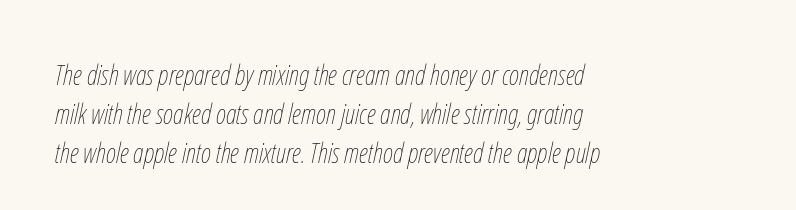
Q: Is the text bold? A: No.
Q: Is the text italic (slanted)? A: Yes, it leans right by about 12 degrees.
Q: Is the text underlined? A: No.
Q: How is the paragraph aligned? A: Left-aligned.
Q: Is the spacing between letters normal or unusually wide? A: Normal.
Q: Is the spacing between lines tight, normal or loose? A: Normal.
Q: Width (condensed, normal, or wide)? A: Condensed.
Q: Stroke contrast? A: Low.
Q: x-height? A: Medium.
Q: Monospaced? A: No.
